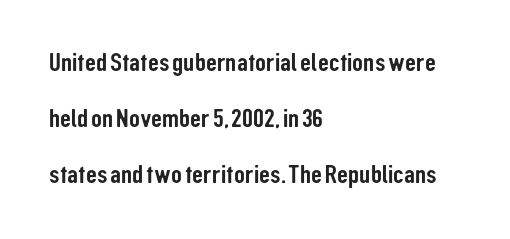
Q: Is the text italic (slanted)? A: No, it is upright.
Q: Is the text underlined? A: No.
Q: How is the paragraph aligned? A: Left-aligned.
Q: Is the spacing between letters normal or unusually wide? A: Normal.
Q: Is the spacing between lines tight, normal or loose? A: Loose.
